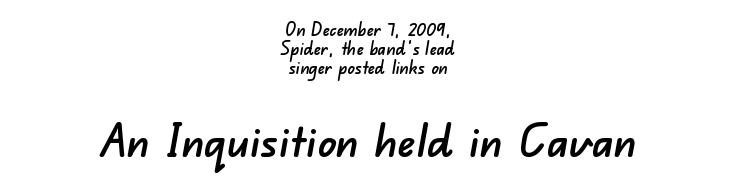
Teacher's note: observe the equal gaps on both sides — that is centered alignment. The type family on display is of the sans-serif kind. The words here are not underlined. Line spacing here is tight. Spacing verdict: proportional, widths tailored to each character. Honestly, the letter spacing is just normal — you wouldn't notice it.
